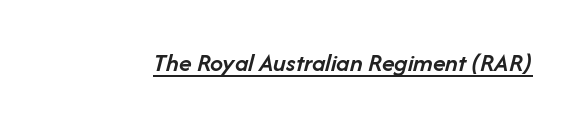
{"italic": "yes", "lean": "right", "slant_degrees": 14, "bold": "semi", "underline": "yes", "letter_spacing": "normal", "letter_spacing_em": 0.0, "glyph_px": 26}
